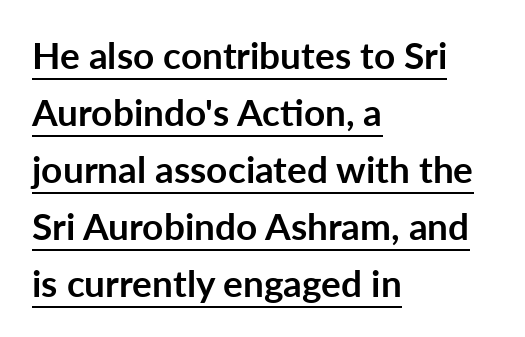
{"serif": "no", "italic": "no", "bold": "yes", "weight": "semibold", "width": "normal", "stroke_contrast": "low", "x_height": "medium", "monospaced": "no", "underline": "yes", "align": "left", "line_spacing": "normal", "line_spacing_ratio": 1.54, "letter_spacing": "normal", "letter_spacing_em": 0.0, "glyph_px": 37}
